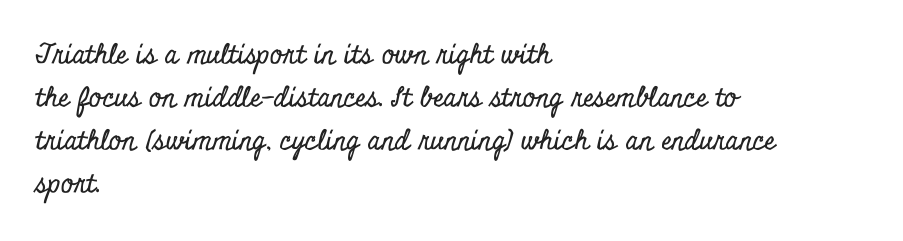
{"underline": "no", "align": "left", "line_spacing": "normal", "line_spacing_ratio": 1.59, "letter_spacing": "normal", "letter_spacing_em": 0.0, "glyph_px": 27}
